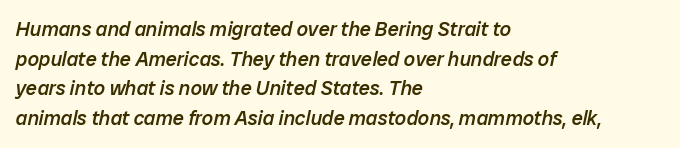
Q: Is the text bold? A: Semi-bold.
Q: Is the text italic (slanted)? A: Yes, it leans right by about 12 degrees.
Q: Is the text underlined? A: No.
Q: How is the paragraph aligned? A: Left-aligned.
Q: Is the spacing between letters normal or unusually wide? A: Normal.
Q: Is the spacing between lines tight, normal or loose? A: Normal.
